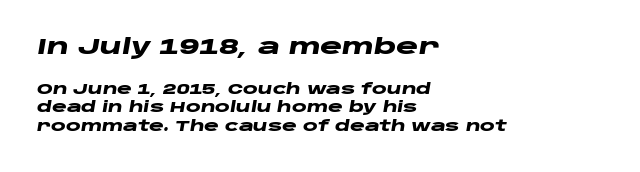
The image shows 21 px bold type, italic (leaning right); set left-aligned, normal line spacing (1.33x), normal letter spacing, not underlined; the first (top) block is 1.5x larger.
